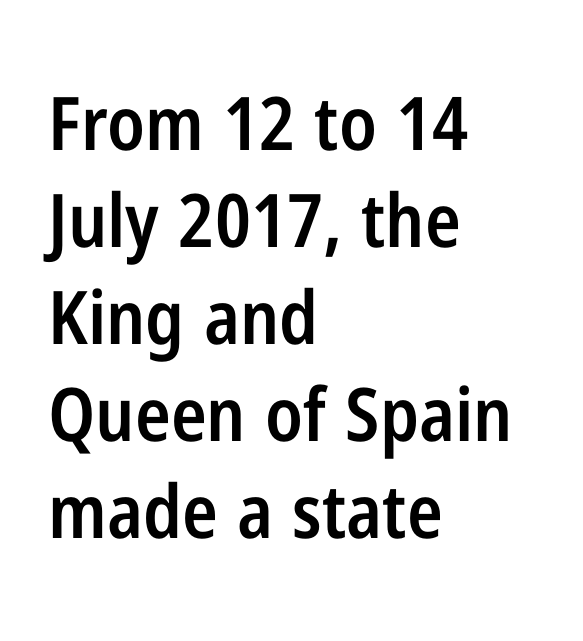
These lines are set flush left with a ragged right edge. Each word holds together tightly as a unit, with standard inter-letter gaps. Baseline-to-baseline distance is the conventional proportion of letter height. In terms of letterform style, serifs are entirely absent. Character widths vary here, with narrow letters taking less room than wide ones. Weight check: semibold — heavier than regular, not quite bold.
